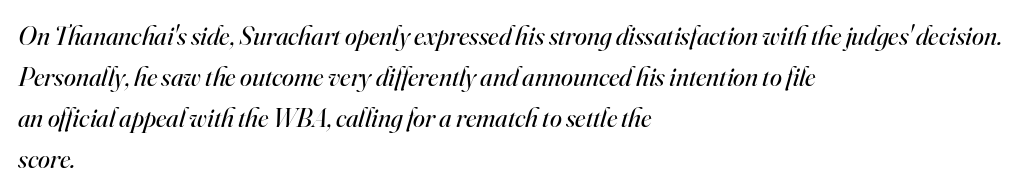
The image shows 27 px text type, italic (leaning right); set left-aligned, normal line spacing (1.52x), normal letter spacing, not underlined.
